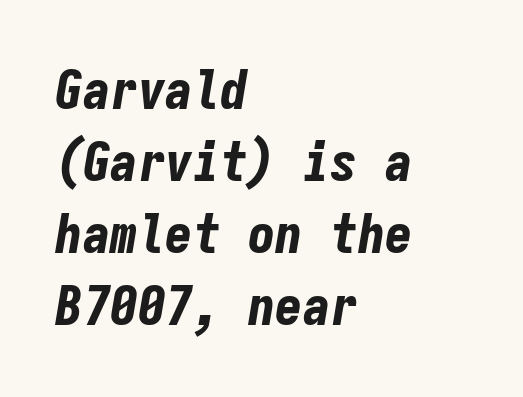
{"italic": "yes", "lean": "right", "slant_degrees": 9, "bold": "yes", "weight": "bold", "width": "condensed", "stroke_contrast": "low", "x_height": "medium", "monospaced": "yes", "underline": "no", "align": "left", "line_spacing": "normal", "line_spacing_ratio": 1.31, "letter_spacing": "normal", "letter_spacing_em": 0.0, "glyph_px": 55}
